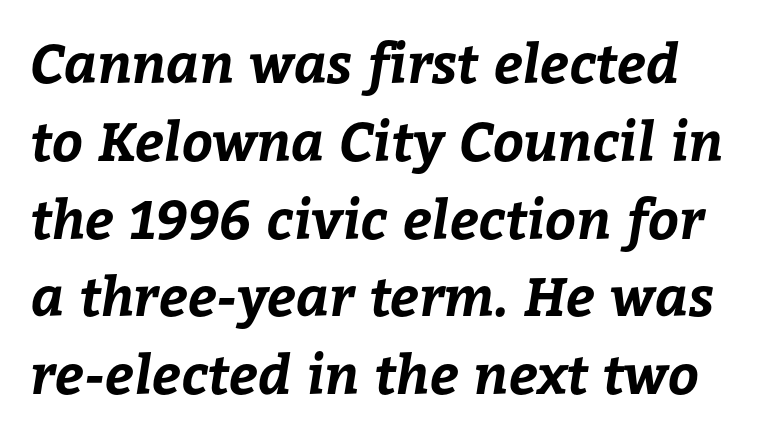
{"bold": "yes", "weight": "bold", "width": "normal", "stroke_contrast": "low", "x_height": "medium", "monospaced": "no", "underline": "no", "line_spacing": "normal", "line_spacing_ratio": 1.44, "letter_spacing": "normal", "letter_spacing_em": 0.0, "glyph_px": 54}
